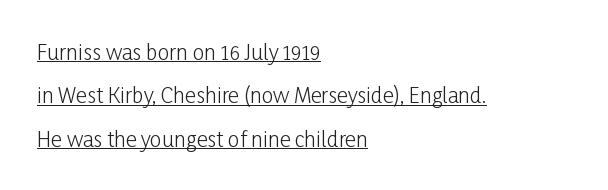
Q: Is the text bold? A: No.
Q: Is the text italic (slanted)? A: No, it is upright.
Q: Is the text underlined? A: Yes.
Q: How is the paragraph aligned? A: Left-aligned.
Q: Is the spacing between letters normal or unusually wide? A: Normal.
Q: Is the spacing between lines tight, normal or loose? A: Loose.
